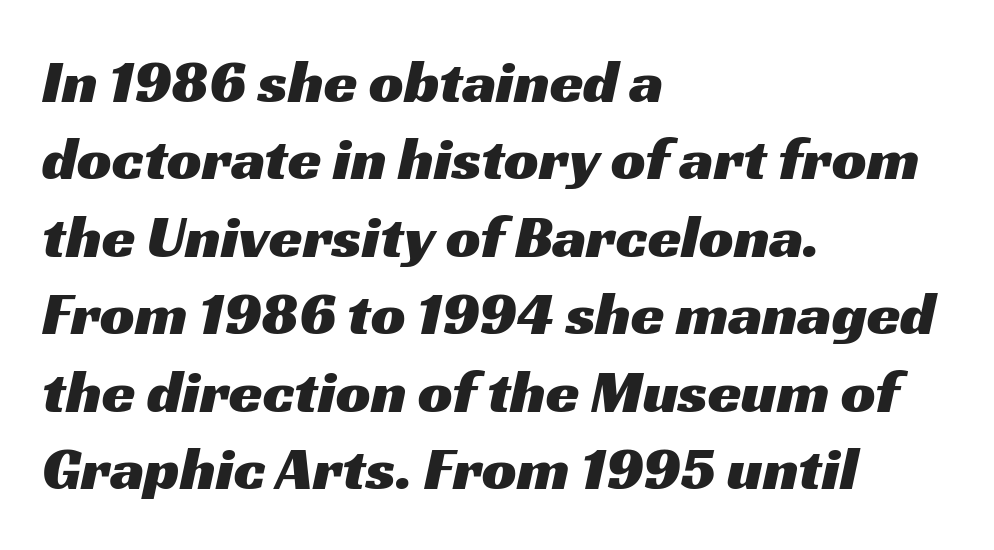
Q: Is the typeface a serif or a sans-serif typeface? A: Sans-serif.
Q: Is the text underlined? A: No.
Q: How is the paragraph aligned? A: Left-aligned.
Q: Is the spacing between letters normal or unusually wide? A: Normal.
Q: Is the spacing between lines tight, normal or loose? A: Normal.
Q: Width (condensed, normal, or wide)? A: Wide.
Q: Stroke contrast? A: Medium.
Q: x-height? A: Medium.
Q: Monospaced? A: No.
